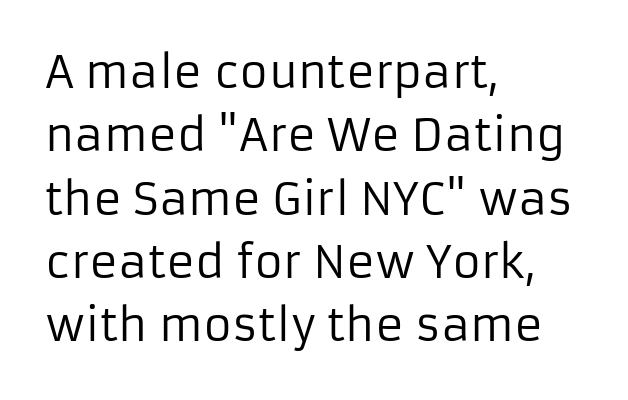
The image shows 44 px regular-weight sans-serif type, upright; set left-aligned, normal line spacing (1.44x), normal letter spacing, not underlined; low stroke contrast and a medium x-height.
